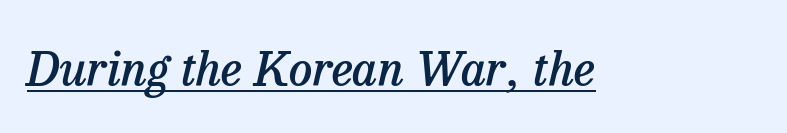
The image shows 47 px semibold serif type, italic (leaning right); set normal letter spacing, underlined; low stroke contrast and a medium x-height.
